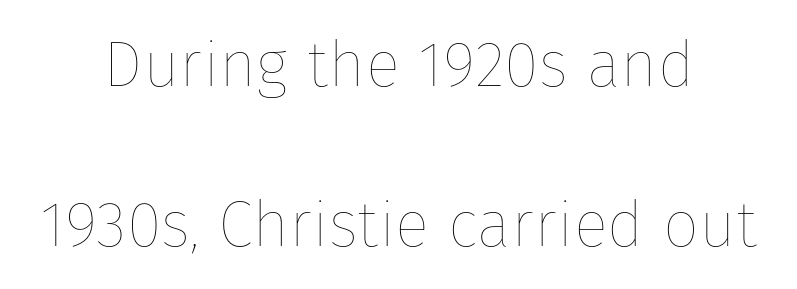
Is the block centered? Yes — each line is placed symmetrically about the middle. Each letter keeps its own natural width here, so spacing adapts to shape. Has an underline been added? It has not. Upright lettering throughout. The font is comparable to plain body text, perhaps lighter. Here the glyphs are tracked normally, forming tight word shapes.
